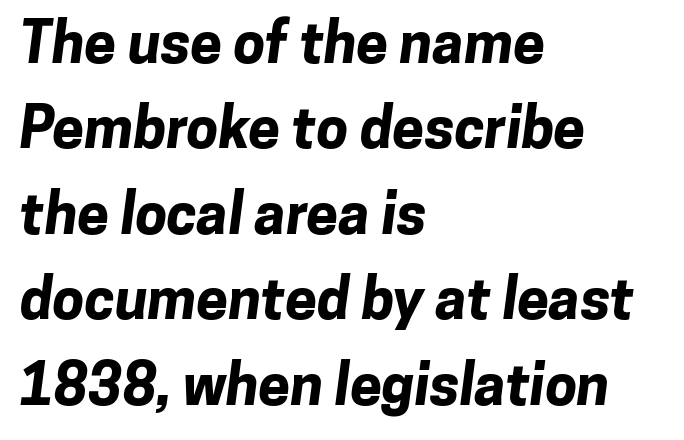
Look at the stroke-to-counter ratio: heavy, a bold. The rendering anchors every line to the left-hand side. The letters advance in unequal steps, a hallmark of proportional type. Each row of text sits above clean, open space. Summary of vertical rhythm: regular, with standard interline spacing. Short note: letters normally spaced.
